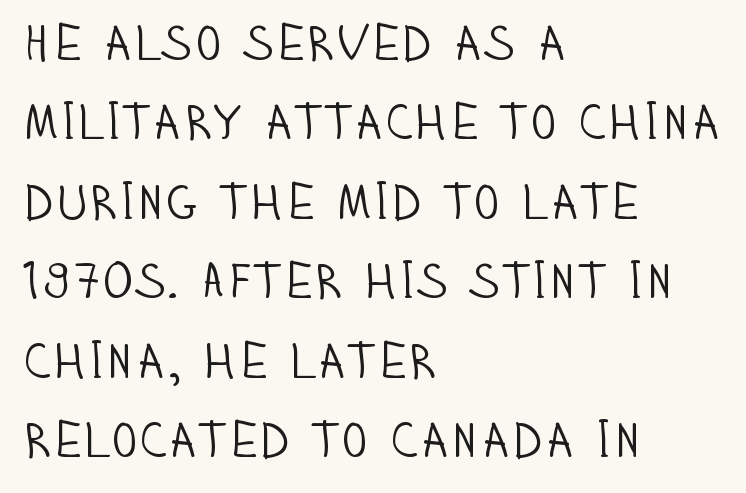
{"serif": "no", "italic": "no", "bold": "no", "weight": "light", "width": "condensed", "stroke_contrast": "low", "x_height": "large", "monospaced": "no", "underline": "no", "align": "left", "line_spacing": "normal", "line_spacing_ratio": 1.59, "letter_spacing": "normal", "letter_spacing_em": 0.0, "glyph_px": 50}
